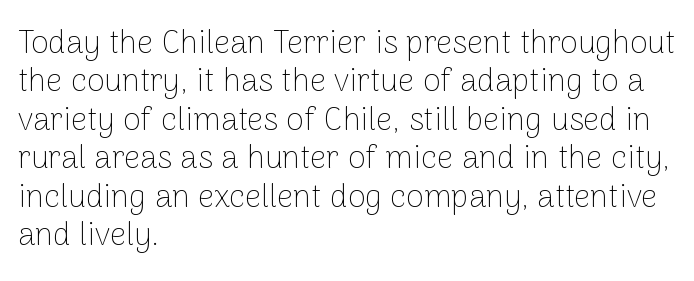
Q: Is the text bold? A: No.
Q: Is the text italic (slanted)? A: No, it is upright.
Q: Is the typeface a serif or a sans-serif typeface? A: Sans-serif.
Q: Is the text underlined? A: No.
Q: How is the paragraph aligned? A: Left-aligned.
Q: Is the spacing between letters normal or unusually wide? A: Normal.
Q: Width (condensed, normal, or wide)? A: Normal.
Q: Stroke contrast? A: Low.
Q: x-height? A: Medium.
Q: Monospaced? A: No.
